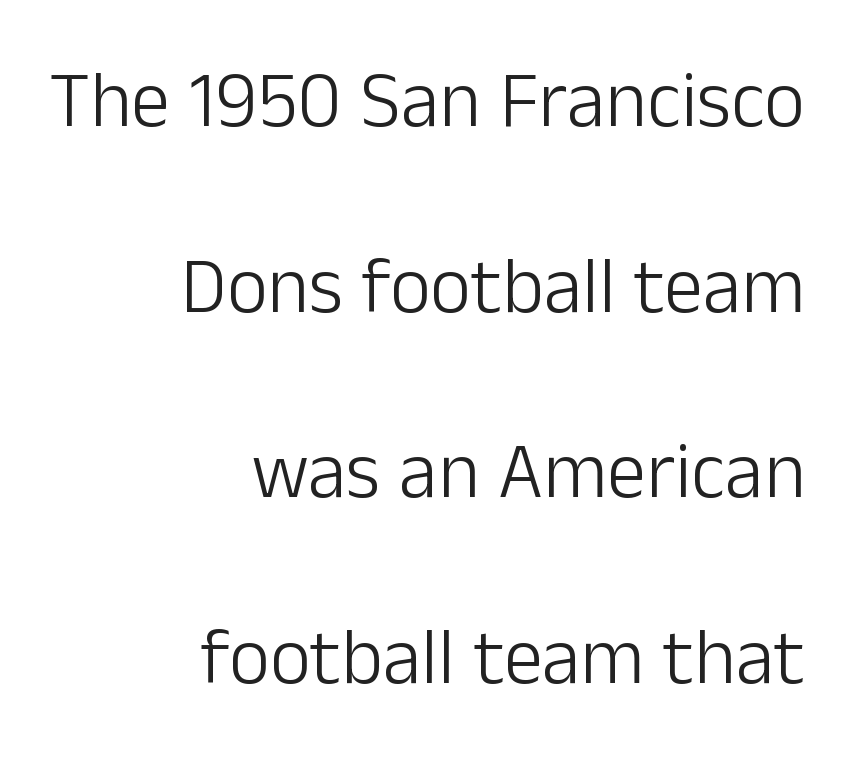
Decoration check: the copy has no underline. Each word holds together tightly as a unit, with standard inter-letter gaps. Is this a fixed-width face? No — the glyphs have proportional, varying widths. To sum up the face: it is a sans, with no serifs. Caption: multi-line text, flush right, ragged left. The line-height multiplier appears high, well above default.
